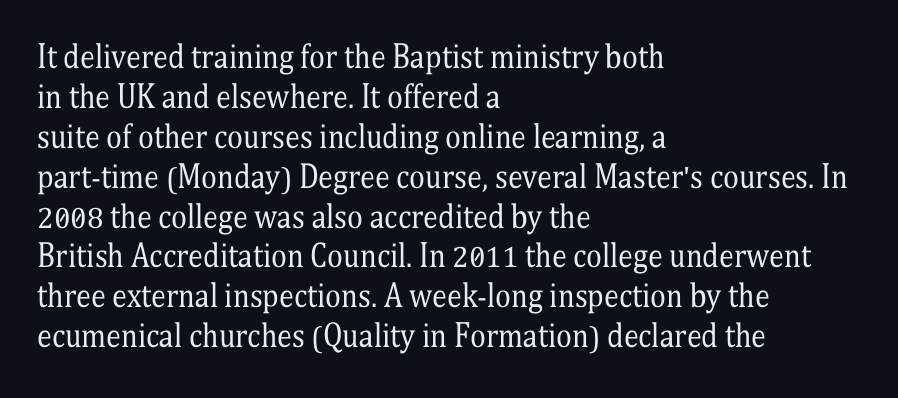
The image shows 30 px regular-weight, condensed serif type, upright; set left-aligned, normal line spacing (1.33x), normal letter spacing, not underlined; medium stroke contrast and a medium x-height.
